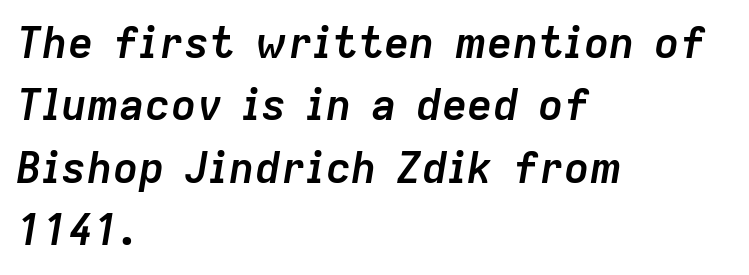
The image shows 43 px semibold type, italic (leaning right); set left-aligned, normal line spacing (1.45x), normal letter spacing, not underlined; low stroke contrast and a medium x-height.
